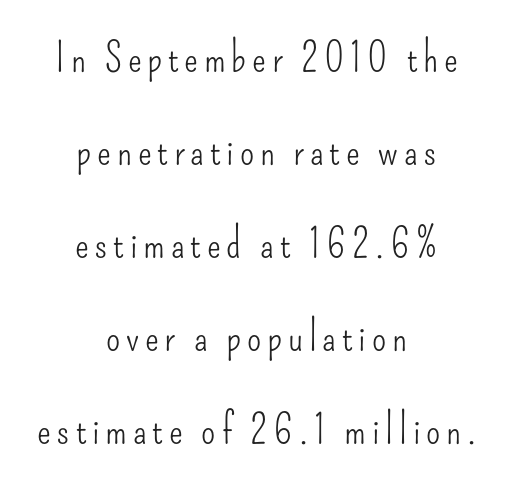
Q: Is the text bold? A: No.
Q: Is the text italic (slanted)? A: No, it is upright.
Q: Is the typeface a serif or a sans-serif typeface? A: Sans-serif.
Q: Is the text underlined? A: No.
Q: How is the paragraph aligned? A: Centered.
Q: Is the spacing between lines tight, normal or loose? A: Loose.
Q: Width (condensed, normal, or wide)? A: Condensed.
Q: Stroke contrast? A: Low.
Q: x-height? A: Small.
Q: Monospaced? A: No.
